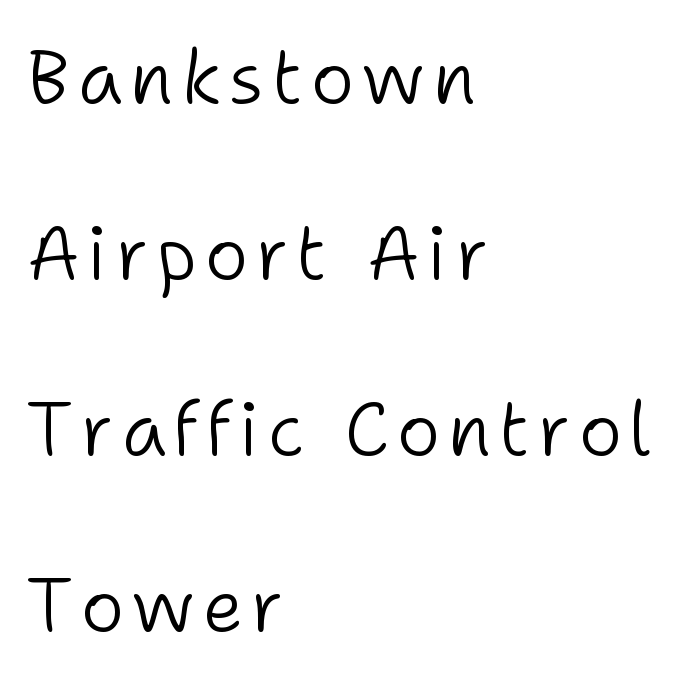
The image shows 74 px light sans-serif type, upright; set left-aligned, loose line spacing (2.38x), not underlined; low stroke contrast and a medium x-height.
